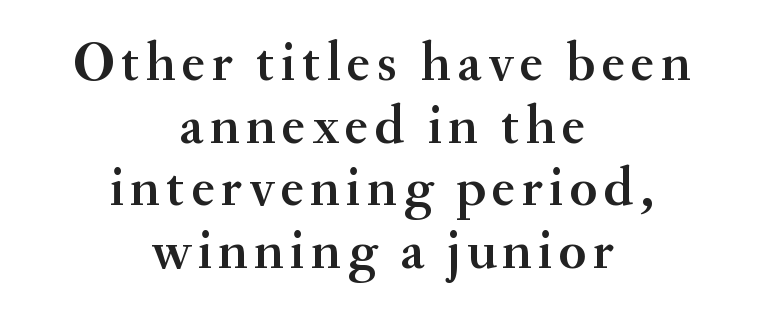
Q: Is the text italic (slanted)? A: No, it is upright.
Q: Is the typeface a serif or a sans-serif typeface? A: Serif.
Q: Is the text underlined? A: No.
Q: How is the paragraph aligned? A: Centered.
Q: Is the spacing between lines tight, normal or loose? A: Tight.
Q: Width (condensed, normal, or wide)? A: Normal.
Q: Stroke contrast? A: Medium.
Q: x-height? A: Small.
Q: Monospaced? A: No.
